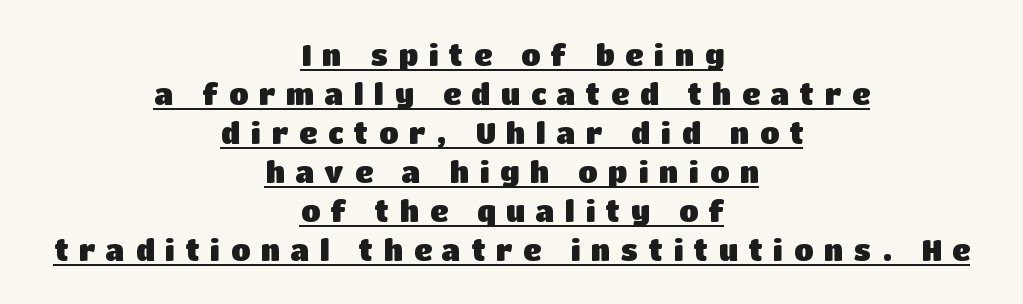
The image shows 28 px heavy sans-serif type, upright; set centered, normal line spacing (1.39x), unusually wide letter spacing (+0.38 em), underlined; low stroke contrast and a large x-height.
